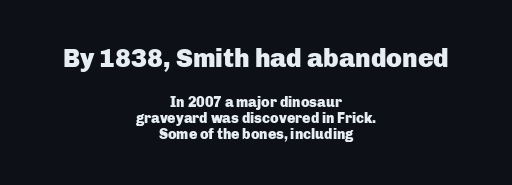
{"italic": "no", "bold": "yes", "underline": "no", "align": "center", "line_spacing": "tight", "line_spacing_ratio": 1.15, "letter_spacing": "normal", "letter_spacing_em": 0.0, "larger_block": "first", "size_ratio": 1.86, "glyph_px": 26}
